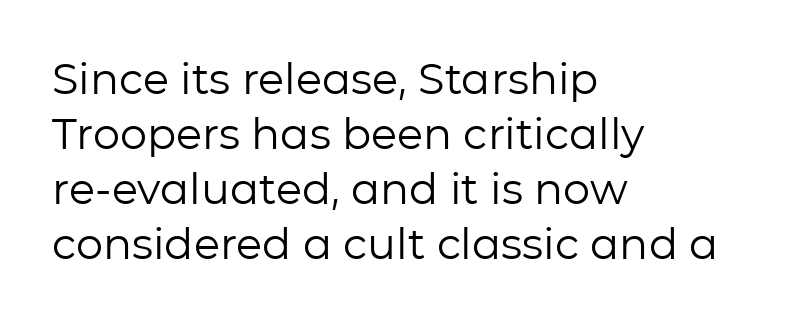
Regular leading. Caption: face not bold, strokes unweighted. No extra tracking has been applied to these lines. Honestly, there is no underline to notice here at all. In CSS terms this would be text-align: left. Spacing verdict: proportional, widths tailored to each character.
